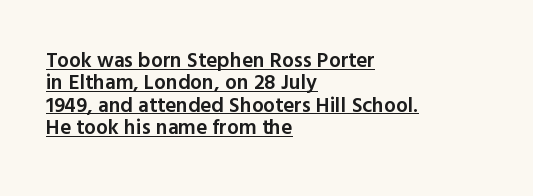
Q: Is the text bold? A: Semi-bold.
Q: Is the text italic (slanted)? A: No, it is upright.
Q: Is the text underlined? A: Yes.
Q: How is the paragraph aligned? A: Left-aligned.
Q: Is the spacing between letters normal or unusually wide? A: Normal.
Q: Is the spacing between lines tight, normal or loose? A: Tight.
